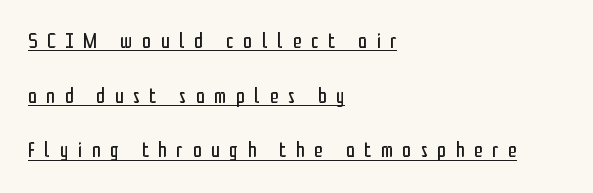
The image shows 22 px text type, upright; set left-aligned, loose line spacing (2.48x), unusually wide letter spacing (+0.44 em), underlined.
